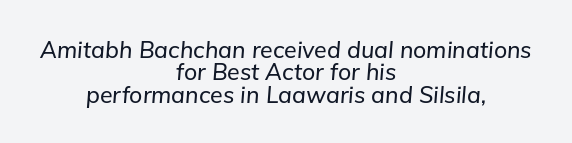
Compared with typical body copy, the letter spacing here is the same. If you drew a line through each stem, it would be angled. Each row of text sits above clean, open space. Reading down the block, each line starts at a different indent, mirrored at its end.
